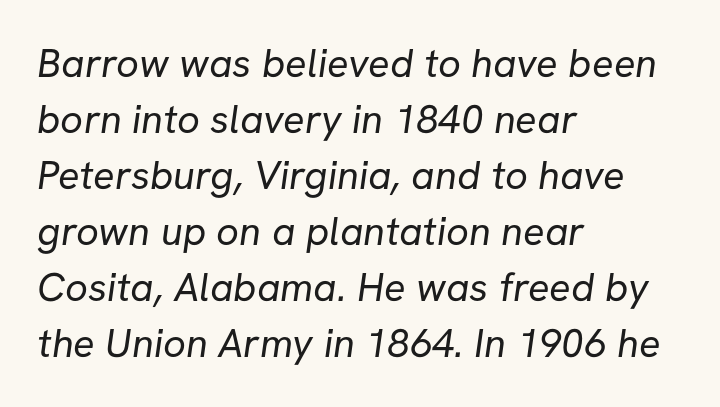
The image shows 40 px regular-weight sans-serif type; set left-aligned, normal line spacing (1.4x), normal letter spacing, not underlined; low stroke contrast and a medium x-height.
